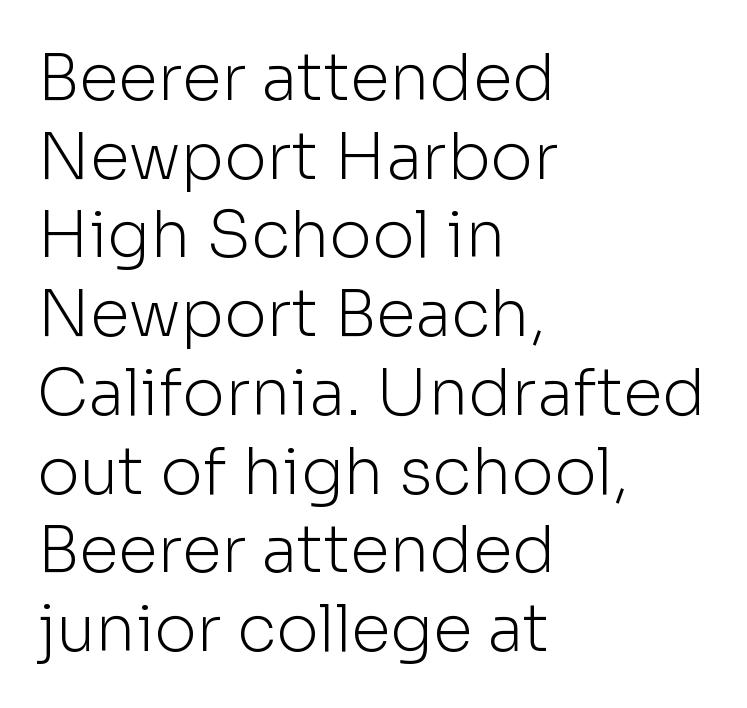
Typeset ragged right — the left edge is the straight one. Has an underline been added? It has not. Nope, not italic — everything's standing straight. On a weight scale, this lands at 450 or below.
